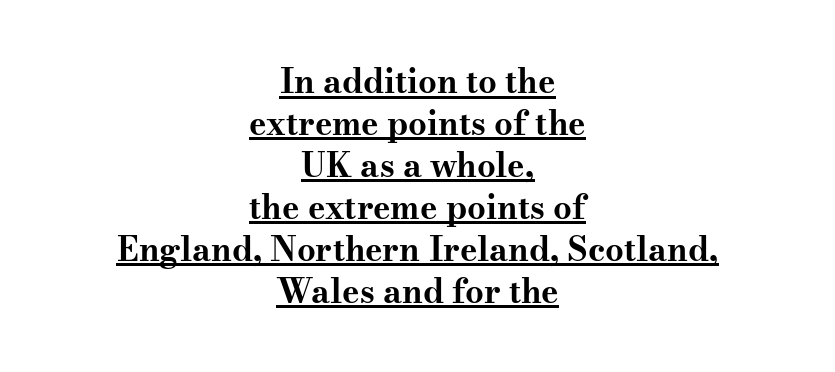
{"serif": "yes", "italic": "no", "bold": "yes", "weight": "bold", "width": "wide", "stroke_contrast": "medium", "x_height": "small", "monospaced": "no", "underline": "yes", "align": "center", "line_spacing": "normal", "line_spacing_ratio": 1.27, "letter_spacing": "normal", "letter_spacing_em": 0.0, "glyph_px": 33}
